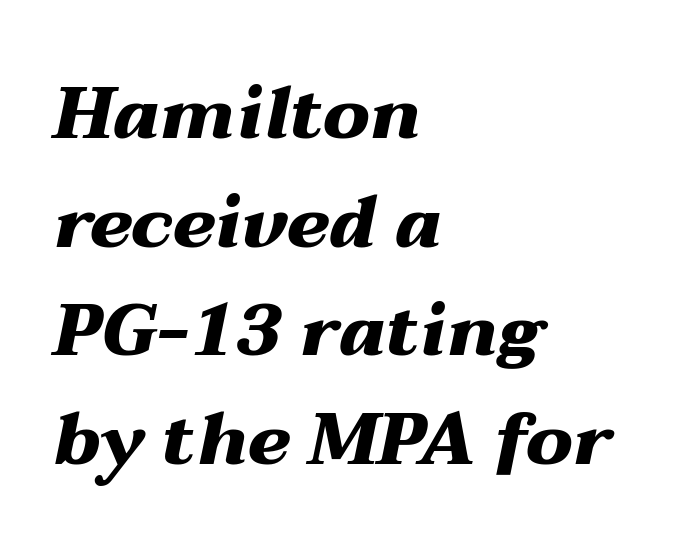
The image shows 72 px heavy, wide type, italic (leaning right); set left-aligned, normal line spacing (1.51x), normal letter spacing, not underlined; medium stroke contrast and a medium x-height.
